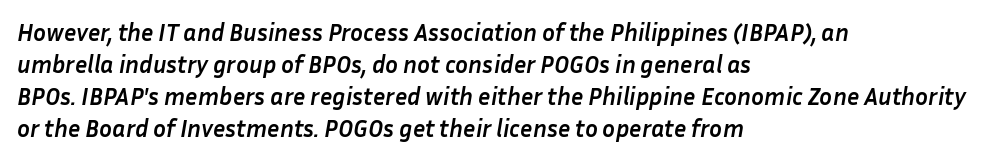
{"italic": "yes", "lean": "right", "slant_degrees": 10, "bold": "yes", "underline": "no", "align": "left", "line_spacing": "normal", "line_spacing_ratio": 1.33, "letter_spacing": "normal", "letter_spacing_em": 0.0, "glyph_px": 24}
